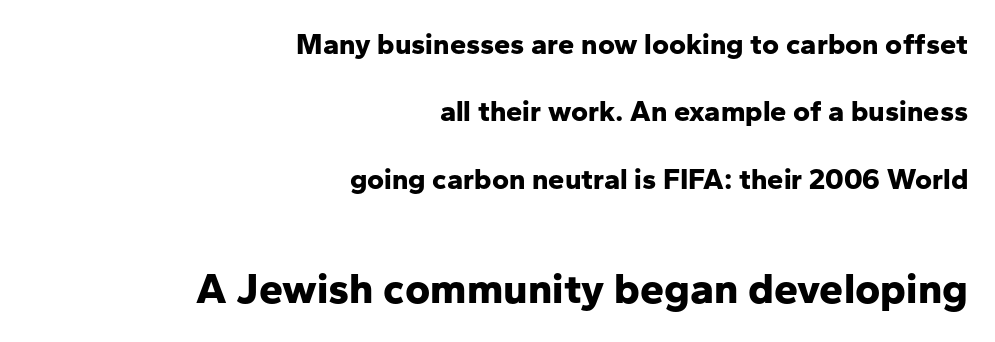
The image shows 43 px bold sans-serif type, upright; set right-aligned, loose line spacing (2.32x), normal letter spacing, not underlined; the second (bottom) block is 1.48x larger; low stroke contrast and a medium x-height.
